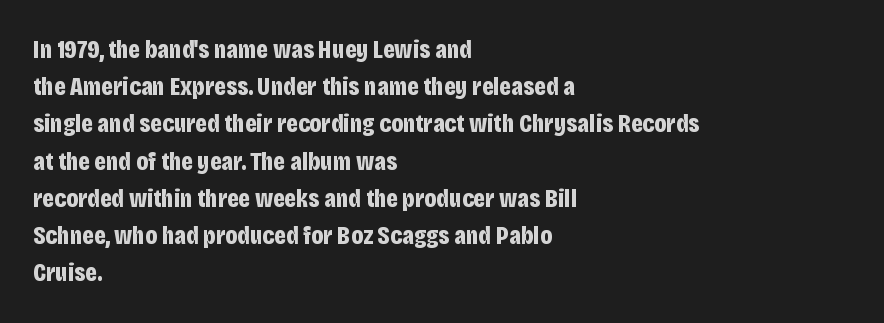
Notice how descenders clear the ascenders below comfortably — that's standard leading. Compared with an ordinary text face, these strokes are far heavier — a full bold. Compared with typical body copy, the letter spacing here is the same. Italic: no, the glyphs are upright roman. The rag falls on the right side of this text block. Descenders hang freely into open space.
